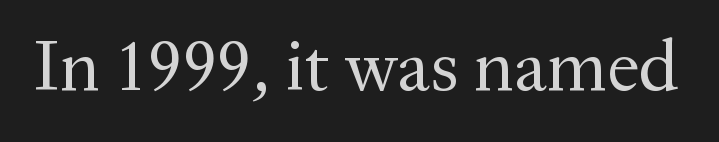
The space directly below the letters is spotless. Characters follow at the spacing the type designer built in. I'd call this a serif setting — the letters wear small feet. Posture: vertical. Bold? No — there's no thickening of the strokes. This sample has the flowing, uneven cadence of proportional lettering.
